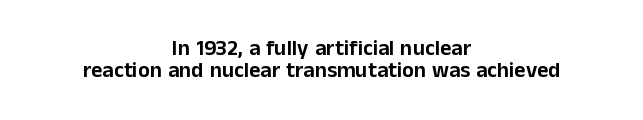
Q: Is the text italic (slanted)? A: No, it is upright.
Q: Is the text underlined? A: No.
Q: How is the paragraph aligned? A: Centered.
Q: Is the spacing between letters normal or unusually wide? A: Normal.
Q: Is the spacing between lines tight, normal or loose? A: Tight.
